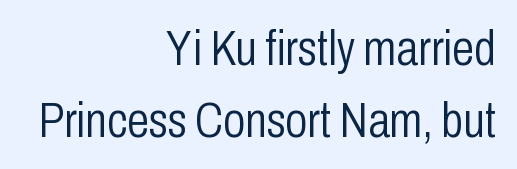
Q: Is the text bold? A: No.
Q: Is the text italic (slanted)? A: No, it is upright.
Q: Is the typeface a serif or a sans-serif typeface? A: Sans-serif.
Q: Is the text underlined? A: No.
Q: How is the paragraph aligned? A: Right-aligned.
Q: Is the spacing between letters normal or unusually wide? A: Normal.
Q: Is the spacing between lines tight, normal or loose? A: Normal.
Q: Width (condensed, normal, or wide)? A: Condensed.
Q: Stroke contrast? A: Low.
Q: x-height? A: Medium.
Q: Monospaced? A: No.
